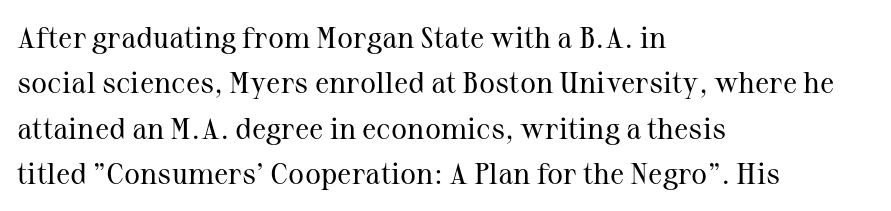
Q: Is the text bold? A: No.
Q: Is the text italic (slanted)? A: No, it is upright.
Q: Is the typeface a serif or a sans-serif typeface? A: Serif.
Q: Is the text underlined? A: No.
Q: How is the paragraph aligned? A: Left-aligned.
Q: Is the spacing between letters normal or unusually wide? A: Normal.
Q: Is the spacing between lines tight, normal or loose? A: Normal.
Q: Width (condensed, normal, or wide)? A: Normal.
Q: Stroke contrast? A: Medium.
Q: x-height? A: Medium.
Q: Monospaced? A: No.
